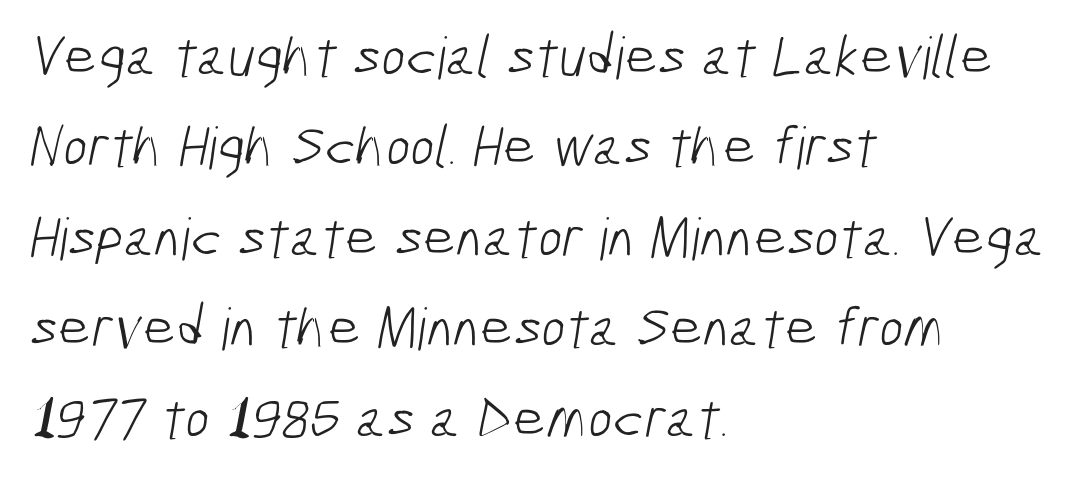
The image shows 58 px light, condensed sans-serif type; set left-aligned, normal line spacing (1.56x), normal letter spacing, not underlined; low stroke contrast and a medium x-height.
